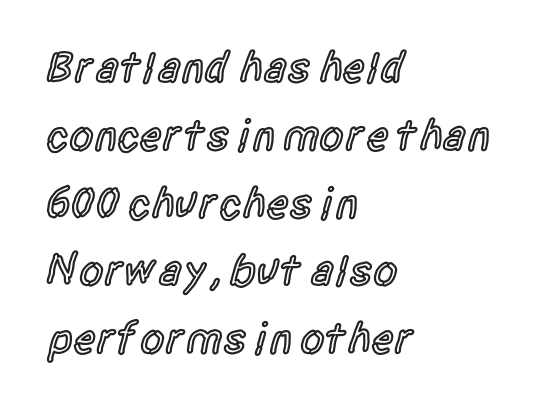
Q: Is the text bold? A: Semi-bold.
Q: Is the text italic (slanted)? A: Yes.
Q: Is the typeface a serif or a sans-serif typeface? A: Sans-serif.
Q: Is the text underlined? A: No.
Q: How is the paragraph aligned? A: Left-aligned.
Q: Is the spacing between letters normal or unusually wide? A: Normal.
Q: Is the spacing between lines tight, normal or loose? A: Normal.
Q: Width (condensed, normal, or wide)? A: Condensed.
Q: x-height? A: Large.
Q: Monospaced? A: No.
